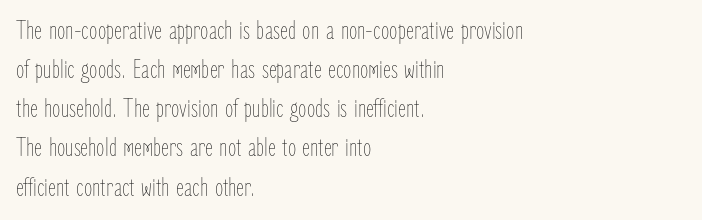
Default kerning and tracking; the words read as compact shapes. No heavy texture on the line: the type isn't bold. A roman cut, with each character standing at attention. Notice how the passage keeps a crisp vertical edge on the left only. Bare-footed words on every line.
